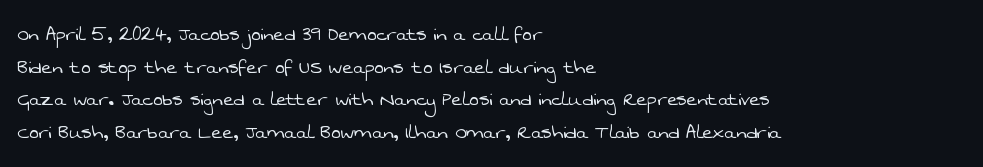
{"bold": "no", "underline": "no", "align": "left", "line_spacing": "normal", "line_spacing_ratio": 1.42, "letter_spacing": "normal", "letter_spacing_em": 0.0, "glyph_px": 23}
